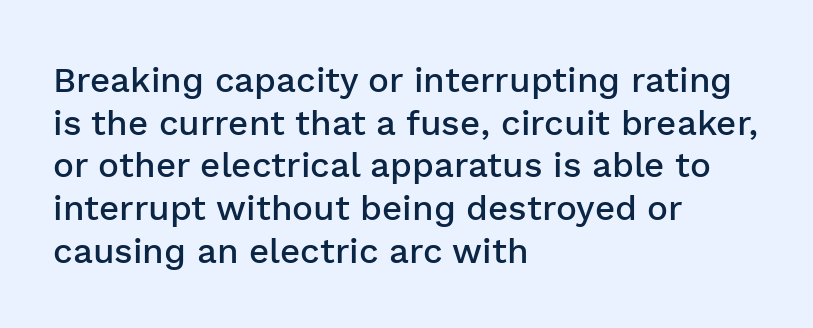
Lines of text with bare space underneath. The passage shown is semibold, sitting just below true bold. There is no visible air inserted between adjacent glyphs. Characters remain perfectly vertical along every line. The characters display no serif detailing; their extremities are plain. The lines in this sample share a left origin and differ only in where they stop.
